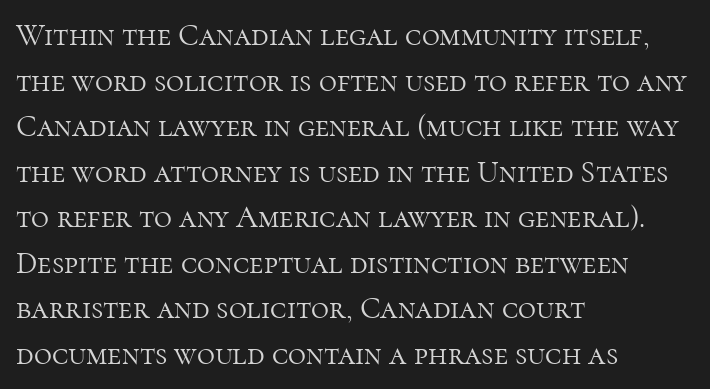
Q: Is the text bold? A: No.
Q: Is the text italic (slanted)? A: No, it is upright.
Q: Is the typeface a serif or a sans-serif typeface? A: Serif.
Q: Is the text underlined? A: No.
Q: How is the paragraph aligned? A: Left-aligned.
Q: Is the spacing between letters normal or unusually wide? A: Normal.
Q: Is the spacing between lines tight, normal or loose? A: Normal.
Q: Width (condensed, normal, or wide)? A: Normal.
Q: Stroke contrast? A: High.
Q: x-height? A: Medium.
Q: Monospaced? A: No.
